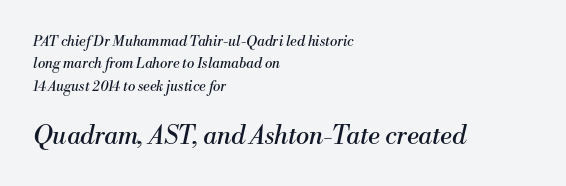
The image shows 25 px text type, italic (leaning right); set left-aligned, normal line spacing (1.59x), normal letter spacing, not underlined; the second (bottom) block is 1.79x larger.
